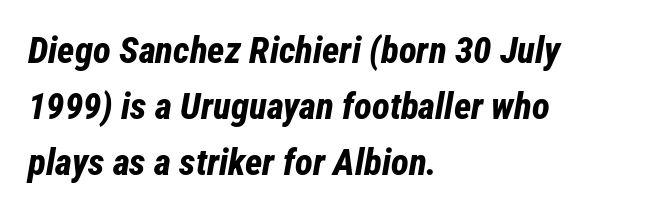
Successive baselines arrive at the customary interval. Every character sits at an angle, as italics do. Compared with a centered layout, this one pins lines to the left instead. Does extra space separate the letters? No, they use regular spacing. The sample has been set heavy, in full bold.
